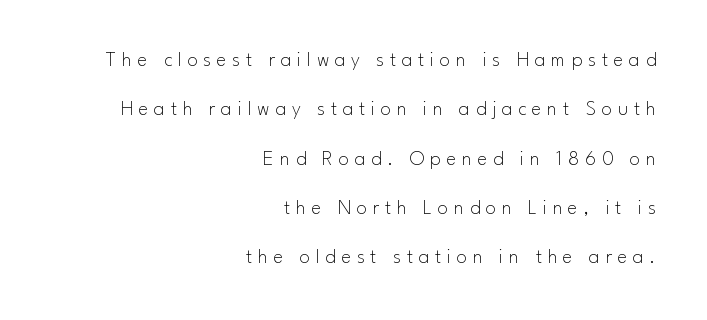
This reads as an unemphasized weight, regular at the heaviest. Just letters on the line, the space beneath them empty. Line spacing here is loose. Look at the tracking — it's clearly loosened, letters drifting apart. This sample is right-justified, so line beginnings fall wherever the words allow.
